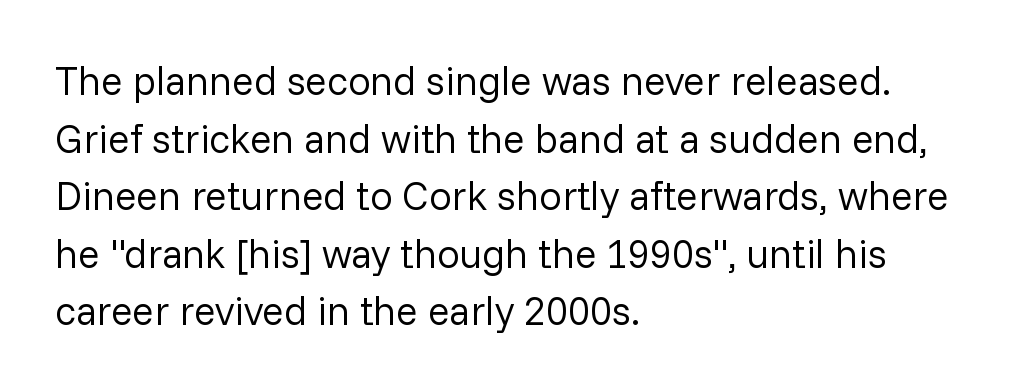
There is no visible air inserted between adjacent glyphs. This sample is left-justified, so line endings fall wherever the words run out. Unlike a traditional serif, this face leaves its strokes unadorned. Words float on clear page, feet unadorned. The letters advance in unequal steps, a hallmark of proportional type.
